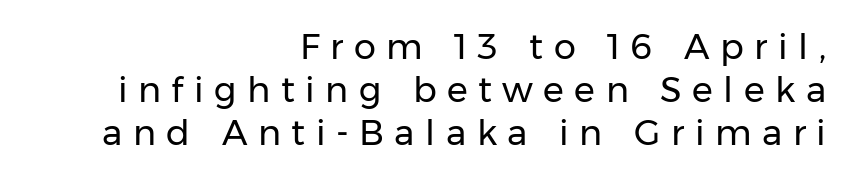
Q: Is the text bold? A: No.
Q: Is the text italic (slanted)? A: No, it is upright.
Q: Is the typeface a serif or a sans-serif typeface? A: Sans-serif.
Q: Is the text underlined? A: No.
Q: How is the paragraph aligned? A: Right-aligned.
Q: Is the spacing between letters normal or unusually wide? A: Unusually wide.
Q: Width (condensed, normal, or wide)? A: Normal.
Q: Stroke contrast? A: Low.
Q: x-height? A: Medium.
Q: Monospaced? A: No.
